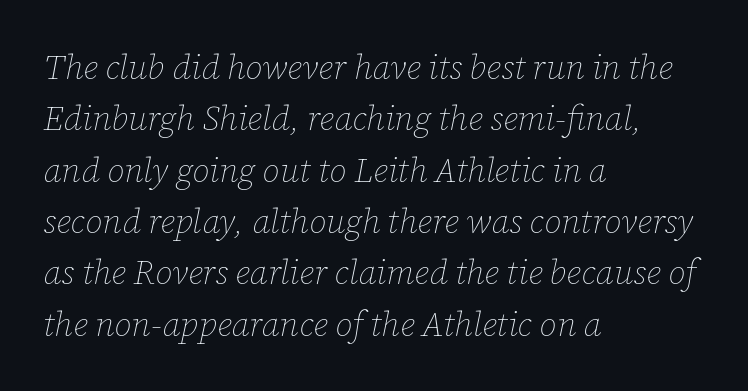
{"italic": "yes", "lean": "right", "slant_degrees": 12, "bold": "no", "weight": "thin", "width": "normal", "stroke_contrast": "low", "x_height": "medium", "monospaced": "no", "underline": "no", "align": "left", "line_spacing": "normal", "line_spacing_ratio": 1.51, "letter_spacing": "normal", "letter_spacing_em": 0.0, "glyph_px": 34}
